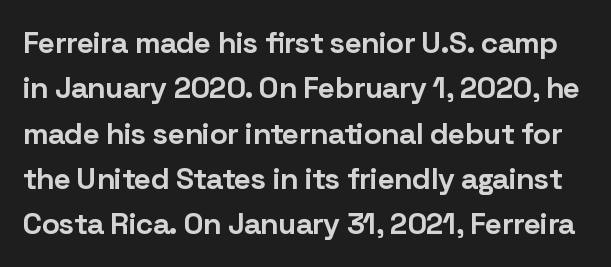
Q: Is the text bold? A: Yes.
Q: Is the text italic (slanted)? A: No, it is upright.
Q: Is the typeface a serif or a sans-serif typeface? A: Sans-serif.
Q: Is the text underlined? A: No.
Q: Is the spacing between letters normal or unusually wide? A: Normal.
Q: Is the spacing between lines tight, normal or loose? A: Normal.
Q: Width (condensed, normal, or wide)? A: Normal.
Q: Stroke contrast? A: Low.
Q: x-height? A: Medium.
Q: Monospaced? A: No.
